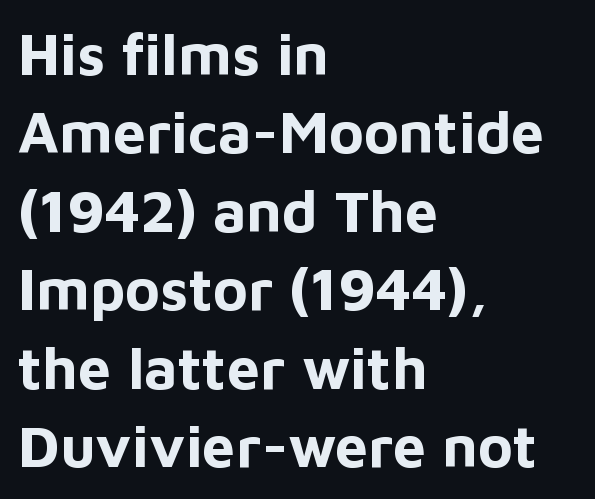
Q: Is the text bold? A: Yes.
Q: Is the text italic (slanted)? A: No, it is upright.
Q: Is the typeface a serif or a sans-serif typeface? A: Sans-serif.
Q: Is the text underlined? A: No.
Q: How is the paragraph aligned? A: Left-aligned.
Q: Is the spacing between letters normal or unusually wide? A: Normal.
Q: Is the spacing between lines tight, normal or loose? A: Normal.
Q: Width (condensed, normal, or wide)? A: Normal.
Q: Stroke contrast? A: Low.
Q: x-height? A: Medium.
Q: Monospaced? A: No.
